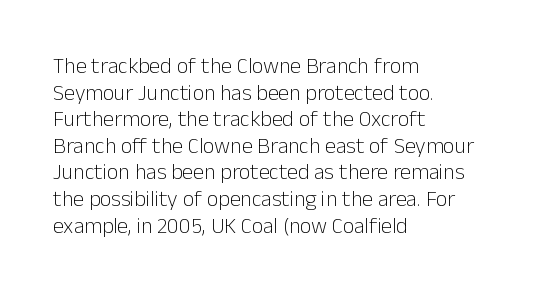
{"italic": "no", "bold": "no", "underline": "no", "align": "left", "line_spacing_ratio": 1.21, "letter_spacing": "normal", "letter_spacing_em": 0.0, "glyph_px": 22}
